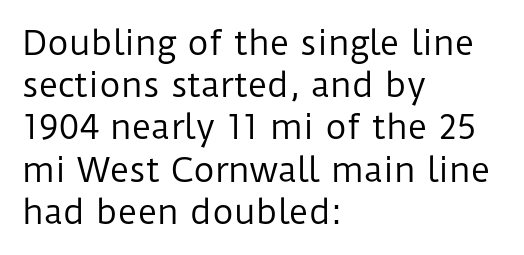
Descender tails drop into unmarked territory. You can tell from the bare stems that sans-serif type was used. Note the varied advance widths — an 'i' is clearly narrower than an 'm'. The letters look calm and open, with moderate or lighter stems. Quick note: not italic, upright. The letters sit at their default tracking, neither squeezed nor spread.
